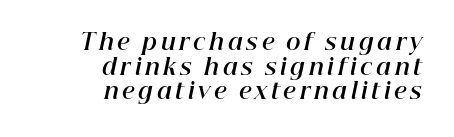
Q: Is the text bold? A: Yes.
Q: Is the text italic (slanted)? A: Yes, it leans right by about 12 degrees.
Q: Is the text underlined? A: No.
Q: How is the paragraph aligned? A: Right-aligned.
Q: Is the spacing between lines tight, normal or loose? A: Tight.
